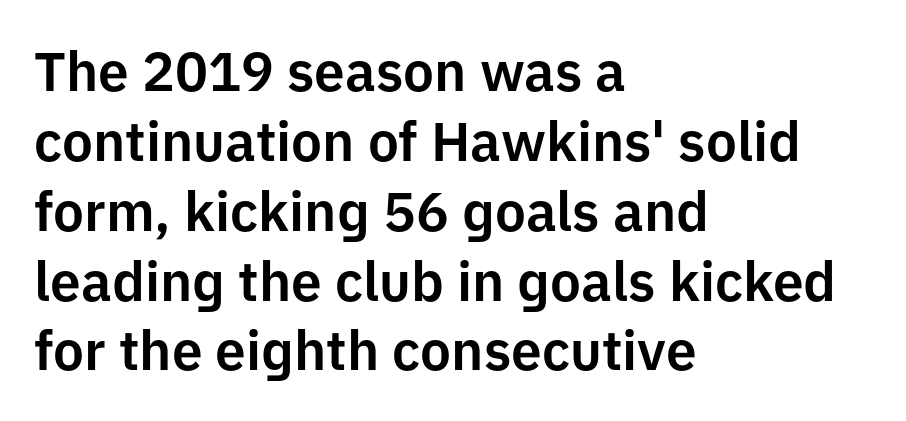
The image shows 55 px sans-serif type, upright; set left-aligned, normal line spacing (1.27x), normal letter spacing, not underlined; low stroke contrast and a medium x-height.
